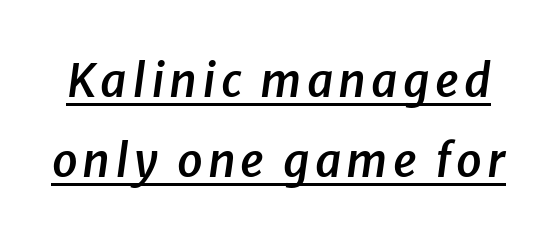
{"italic": "yes", "lean": "right", "slant_degrees": 8, "bold": "semi", "weight": "semibold", "width": "normal", "stroke_contrast": "low", "x_height": "medium", "monospaced": "no", "underline": "yes", "line_spacing_ratio": 1.74, "glyph_px": 46}
